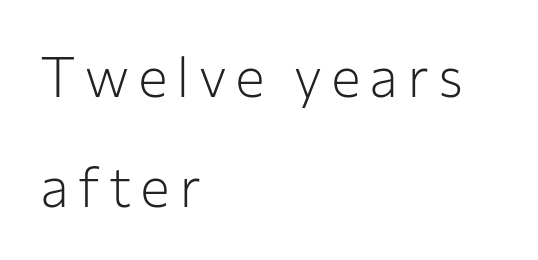
Just letters on the line, the space beneath them empty. The leading is generous, giving the passage an open texture. Is this a fixed-width face? No — the glyphs have proportional, varying widths. Weight: regular or lighter. The letters carry no serifs — their stems end cleanly without finishing strokes. Alignment: flush left.
